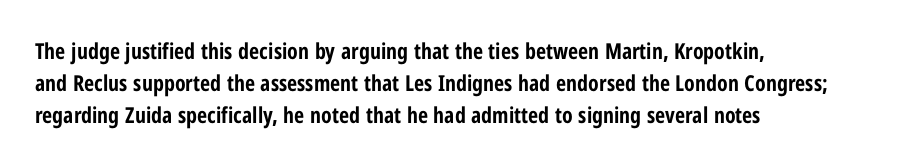
{"italic": "no", "bold": "yes", "underline": "no", "align": "left", "line_spacing": "normal", "line_spacing_ratio": 1.45, "letter_spacing": "normal", "letter_spacing_em": 0.0, "glyph_px": 22}
